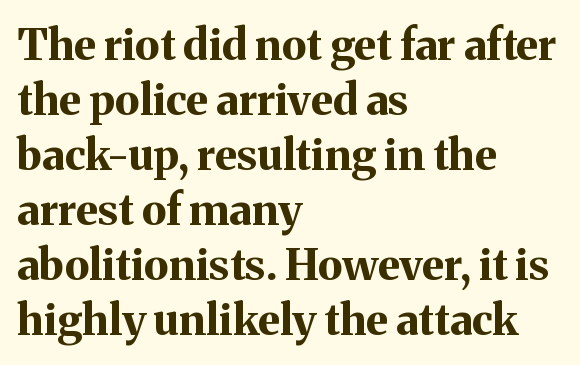
The horizontal fit of the characters is conventional and even. The space between consecutive lines is moderate. Is this a fixed-width face? No — the glyphs have proportional, varying widths. Weight: bold.
